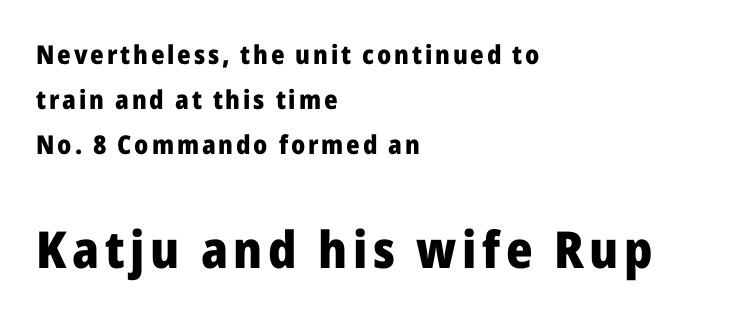
{"serif": "no", "italic": "no", "bold": "yes", "weight": "heavy", "width": "normal", "stroke_contrast": "low", "x_height": "medium", "monospaced": "no", "underline": "no", "align": "left", "line_spacing_ratio": 1.74, "larger_block": "second", "size_ratio": 1.96, "glyph_px": 51}
